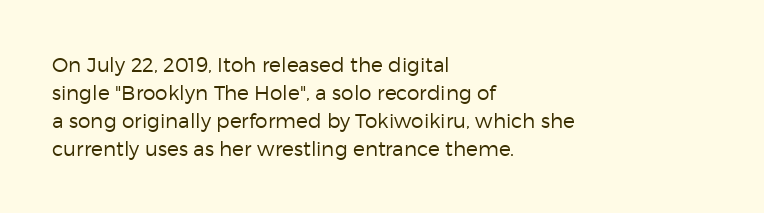
Q: Is the text bold? A: No.
Q: Is the text italic (slanted)? A: No, it is upright.
Q: Is the text underlined? A: No.
Q: How is the paragraph aligned? A: Left-aligned.
Q: Is the spacing between letters normal or unusually wide? A: Normal.
Q: Is the spacing between lines tight, normal or loose? A: Normal.
